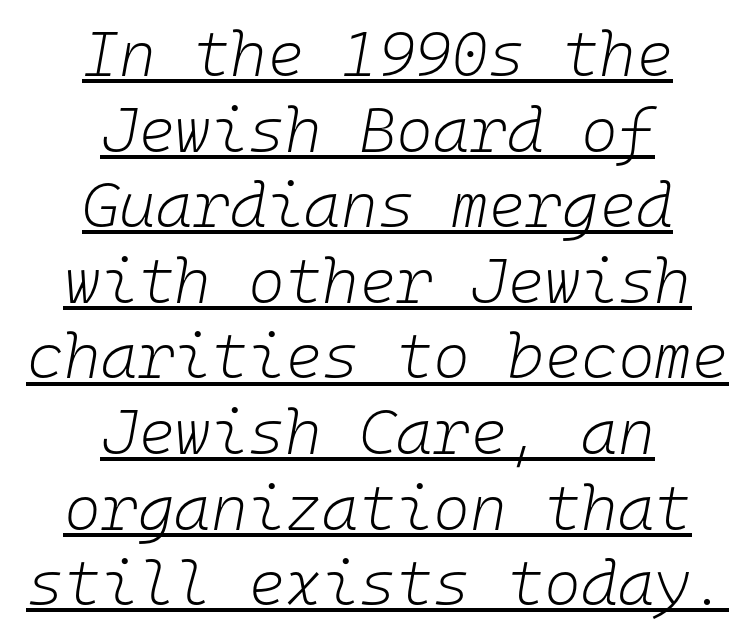
Summary of weight: not heavy and not bold. The face used here is monospaced, like something from a code editor. The type is set solid horizontally, with unmodified tracking. Teacher's note: observe the equal gaps on both sides — that is centered alignment. Emphasis-style slanted type is in use.
